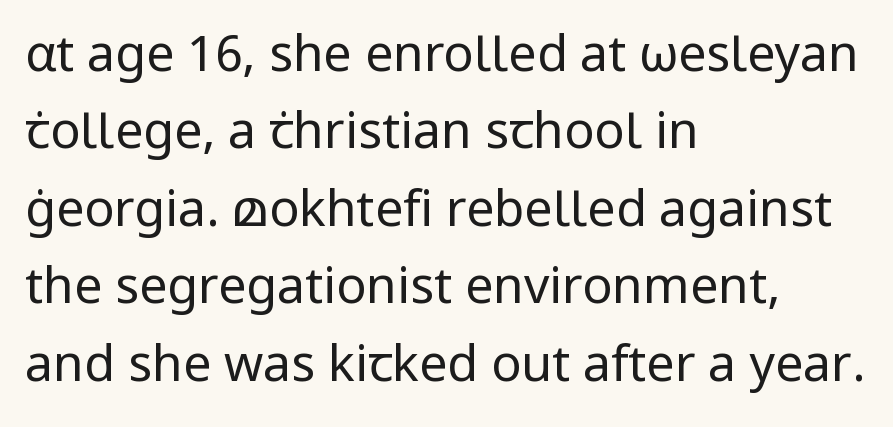
{"serif": "no", "italic": "no", "bold": "no", "weight": "regular", "width": "normal", "stroke_contrast": "low", "x_height": "medium", "monospaced": "no", "underline": "no", "align": "left", "line_spacing": "normal", "line_spacing_ratio": 1.55, "letter_spacing": "normal", "letter_spacing_em": 0.0, "glyph_px": 50}
